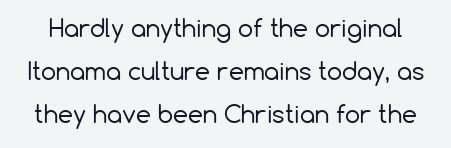
Q: Is the text bold? A: No.
Q: Is the text italic (slanted)? A: No, it is upright.
Q: Is the text underlined? A: No.
Q: Is the spacing between letters normal or unusually wide? A: Normal.
